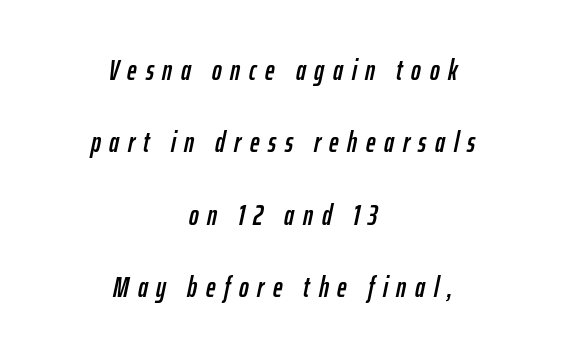
Honestly, there is no underline to notice here at all. The letters are slanted; this is an italic face. Characters follow at a spacing far wider than the type designer built in. Character widths vary here, with narrow letters taking less room than wide ones. How would I describe the line gaps? Wide and relaxed.
